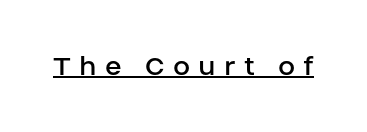
Between one letter and the next there's a generous, obvious gap. Ordinary non-slanted type is in use. Is this a fixed-width face? No — the glyphs have proportional, varying widths. No feet cap the strokes, marking this as sans-serif type. Stems and bowls with no extra thickness — not bold. Emphasis is given by a line drawn under the lettering.
